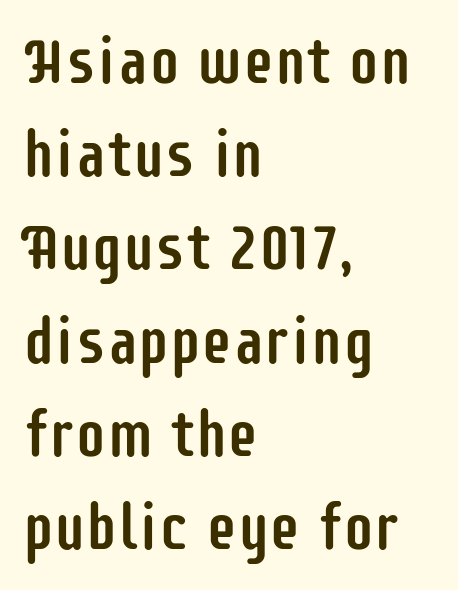
{"serif": "no", "italic": "no", "width": "condensed", "stroke_contrast": "low", "x_height": "large", "monospaced": "no", "underline": "no", "align": "left", "line_spacing": "normal", "line_spacing_ratio": 1.48, "letter_spacing": "normal", "letter_spacing_em": 0.0, "glyph_px": 63}
